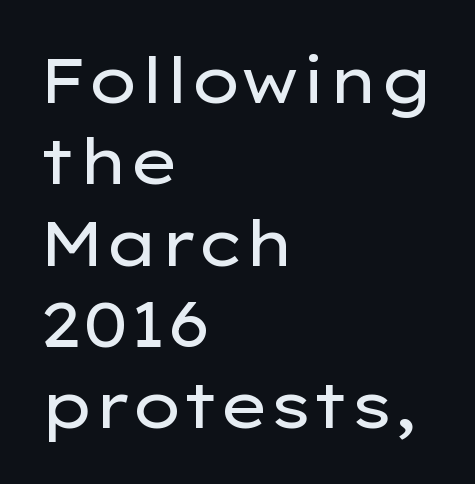
Q: Is the text bold? A: No.
Q: Is the text italic (slanted)? A: No, it is upright.
Q: Is the typeface a serif or a sans-serif typeface? A: Sans-serif.
Q: Is the text underlined? A: No.
Q: How is the paragraph aligned? A: Left-aligned.
Q: Is the spacing between letters normal or unusually wide? A: Normal.
Q: Is the spacing between lines tight, normal or loose? A: Normal.
Q: Width (condensed, normal, or wide)? A: Wide.
Q: Stroke contrast? A: Low.
Q: x-height? A: Medium.
Q: Monospaced? A: No.
